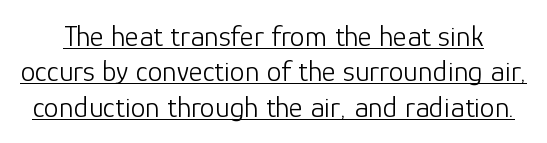
Each letter keeps its own natural width here, so spacing adapts to shape. A typesetter would call this zero additional tracking. What kind of face is this? One without serifs — a sans. The weight tops out at a normal text grade. Nope, not italic — everything's standing straight. A baseline rule has been typeset under these characters.
